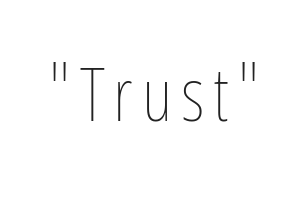
Q: Is the text bold? A: No.
Q: Is the text italic (slanted)? A: No, it is upright.
Q: Is the text underlined? A: No.
Q: Width (condensed, normal, or wide)? A: Condensed.
Q: Stroke contrast? A: Low.
Q: x-height? A: Medium.
Q: Monospaced? A: No.
